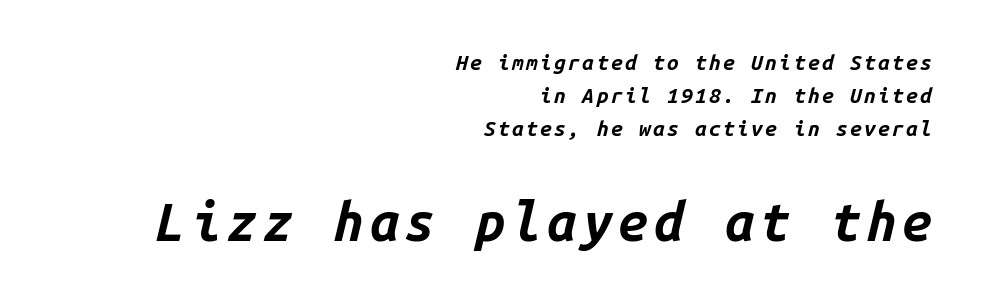
Q: Is the text bold? A: Yes.
Q: Is the text italic (slanted)? A: Yes, it leans right by about 14 degrees.
Q: Is the text underlined? A: No.
Q: How is the paragraph aligned? A: Right-aligned.
Q: Is the spacing between lines tight, normal or loose? A: Normal.
Q: Which block of text is set in a larger size, the first (top) or the second (bottom)? A: The second (bottom) one.
Q: Width (condensed, normal, or wide)? A: Normal.
Q: Stroke contrast? A: Low.
Q: x-height? A: Medium.
Q: Monospaced? A: Yes.
